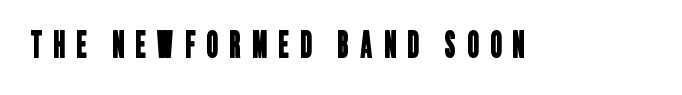
{"serif": "no", "width": "condensed", "stroke_contrast": "low", "x_height": "large", "monospaced": "no", "underline": "no", "letter_spacing": "wide", "letter_spacing_em": 0.33, "glyph_px": 35}
